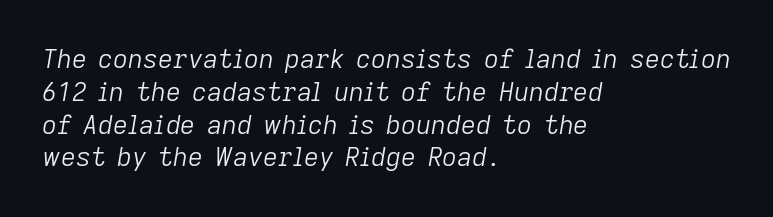
The image shows 26 px text type, italic (leaning right); set left-aligned, normal line spacing (1.26x), normal letter spacing, not underlined.
